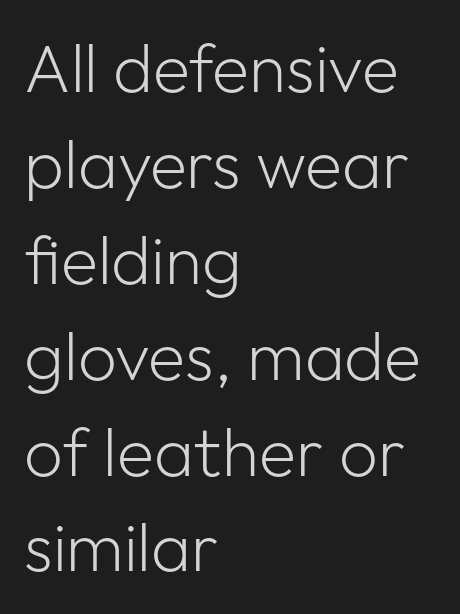
{"serif": "no", "italic": "no", "bold": "no", "weight": "light", "width": "normal", "stroke_contrast": "low", "x_height": "medium", "monospaced": "no", "underline": "no", "align": "left", "line_spacing": "normal", "line_spacing_ratio": 1.41, "letter_spacing": "normal", "letter_spacing_em": 0.0, "glyph_px": 68}
